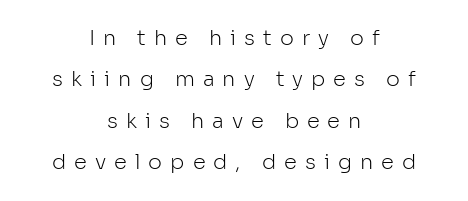
How would I describe the line gaps? Wide and relaxed. The rendering inserts visible extra space after every character. Ascenders rise straight up at ninety degrees. The strokes are not fattened; the text isn't bold. The lines are quadded center.
